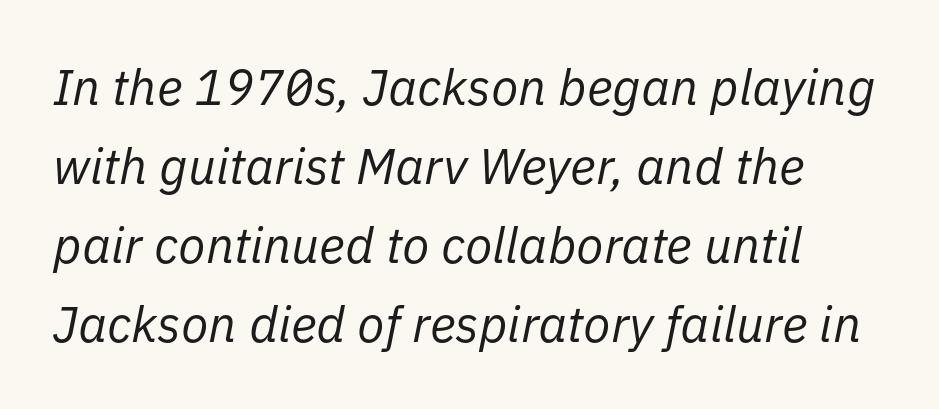
{"italic": "yes", "lean": "right", "slant_degrees": 11, "bold": "no", "weight": "regular", "width": "normal", "stroke_contrast": "low", "x_height": "medium", "monospaced": "no", "underline": "no", "align": "left", "line_spacing": "normal", "line_spacing_ratio": 1.58, "letter_spacing": "normal", "letter_spacing_em": 0.0, "glyph_px": 50}
